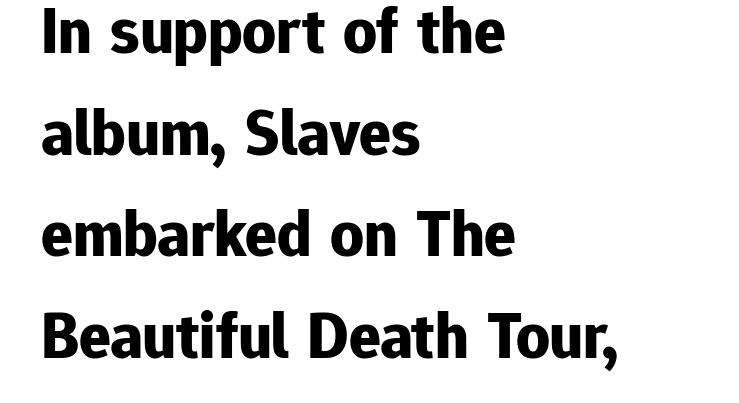
The axis of the letterforms is exactly vertical. These words are printed bold, with thick strokes throughout. Letterform terminals end flat and unadorned throughout the passage. How are the letters spaced? Ordinarily, with no added tracking.
